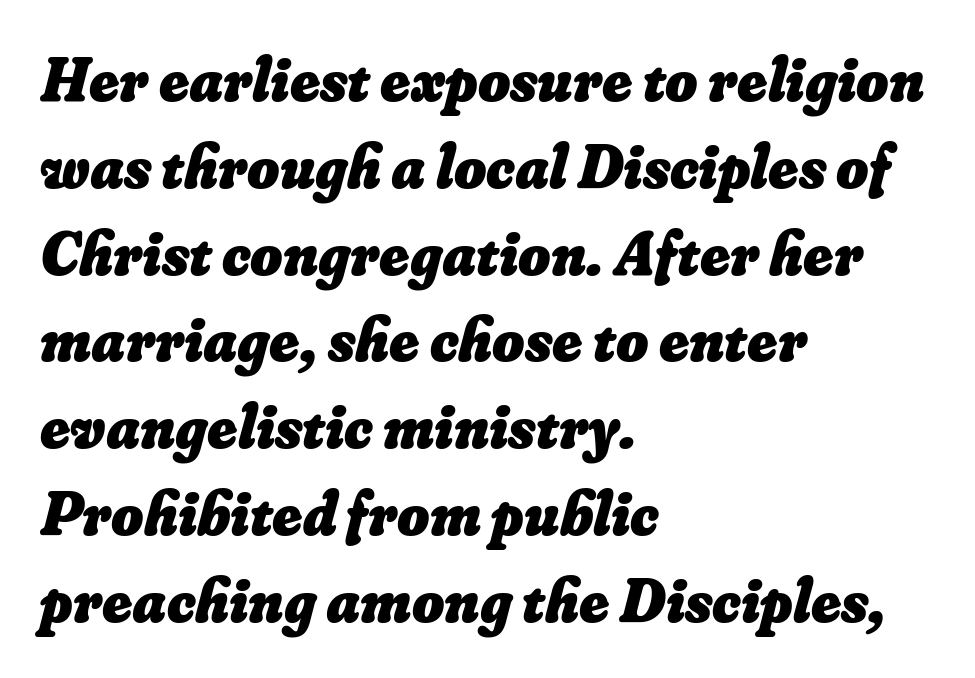
The image shows 62 px heavy type; set left-aligned, normal line spacing (1.4x), normal letter spacing, not underlined; low stroke contrast and a small x-height.
